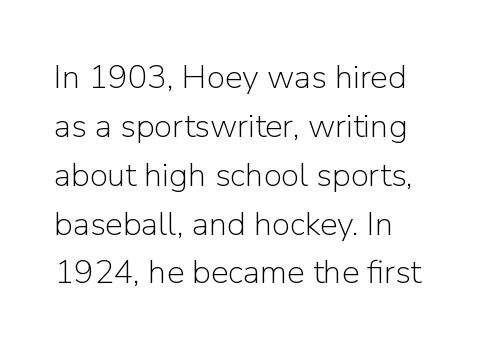
The image shows 33 px light sans-serif type, upright; set left-aligned, normal line spacing (1.48x), normal letter spacing, not underlined; low stroke contrast and a medium x-height.
